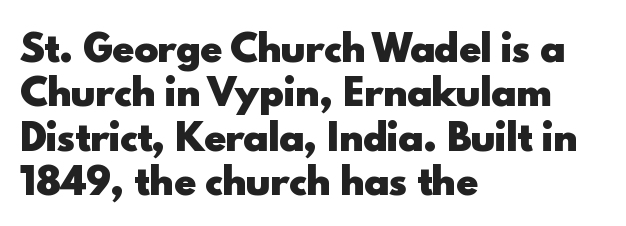
Q: Is the text bold? A: Yes.
Q: Is the text italic (slanted)? A: No, it is upright.
Q: Is the typeface a serif or a sans-serif typeface? A: Sans-serif.
Q: Is the text underlined? A: No.
Q: How is the paragraph aligned? A: Left-aligned.
Q: Is the spacing between letters normal or unusually wide? A: Normal.
Q: Width (condensed, normal, or wide)? A: Normal.
Q: x-height? A: Small.
Q: Monospaced? A: No.
